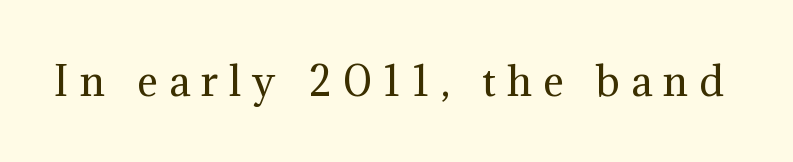
{"serif": "yes", "italic": "no", "bold": "no", "weight": "regular", "width": "normal", "stroke_contrast": "medium", "x_height": "medium", "monospaced": "no", "underline": "no", "letter_spacing": "wide", "letter_spacing_em": 0.29, "glyph_px": 39}
